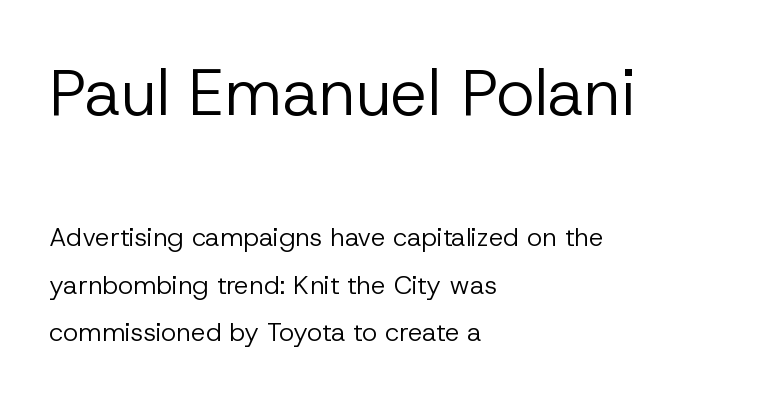
Q: Is the text bold? A: No.
Q: Is the text italic (slanted)? A: No, it is upright.
Q: Is the typeface a serif or a sans-serif typeface? A: Sans-serif.
Q: Is the text underlined? A: No.
Q: How is the paragraph aligned? A: Left-aligned.
Q: Is the spacing between letters normal or unusually wide? A: Normal.
Q: Which block of text is set in a larger size, the first (top) or the second (bottom)? A: The first (top) one.
Q: Width (condensed, normal, or wide)? A: Normal.
Q: Stroke contrast? A: Low.
Q: x-height? A: Medium.
Q: Monospaced? A: No.
